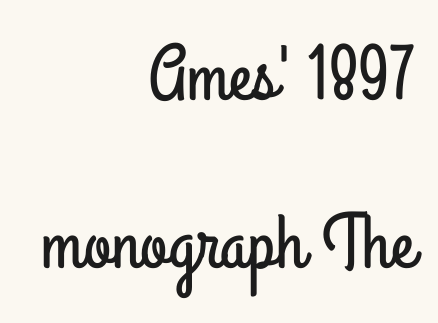
The image shows 78 px condensed sans-serif type, upright; set right-aligned, loose line spacing (2.15x), normal letter spacing, not underlined; low stroke contrast and a small x-height.
